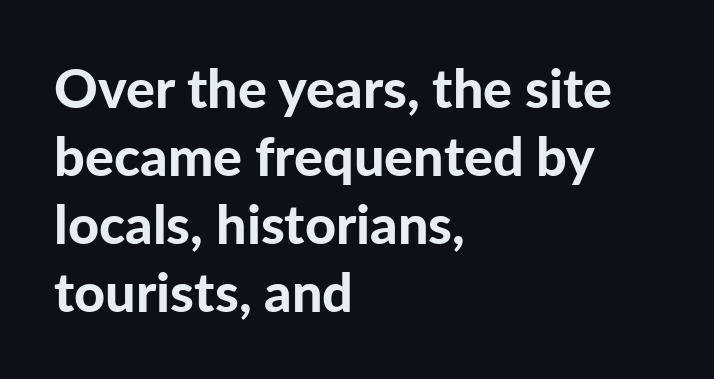
Q: Is the text bold? A: Yes.
Q: Is the text italic (slanted)? A: No, it is upright.
Q: Is the typeface a serif or a sans-serif typeface? A: Sans-serif.
Q: Is the text underlined? A: No.
Q: How is the paragraph aligned? A: Left-aligned.
Q: Is the spacing between letters normal or unusually wide? A: Normal.
Q: Is the spacing between lines tight, normal or loose? A: Normal.
Q: Width (condensed, normal, or wide)? A: Normal.
Q: Stroke contrast? A: Low.
Q: x-height? A: Medium.
Q: Monospaced? A: No.
